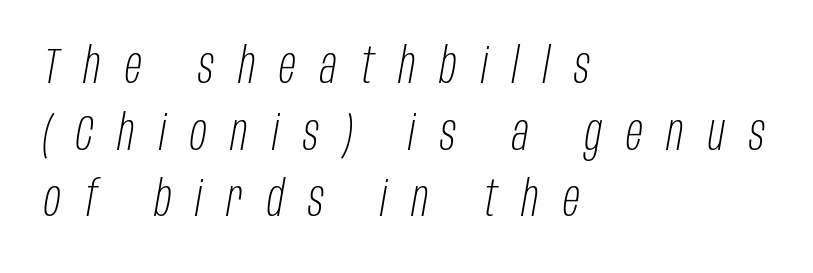
{"italic": "yes", "lean": "right", "slant_degrees": 10, "bold": "no", "weight": "light", "width": "condensed", "stroke_contrast": "low", "x_height": "large", "monospaced": "no", "underline": "no", "align": "left", "line_spacing": "normal", "line_spacing_ratio": 1.36, "letter_spacing": "wide", "letter_spacing_em": 0.5, "glyph_px": 49}
